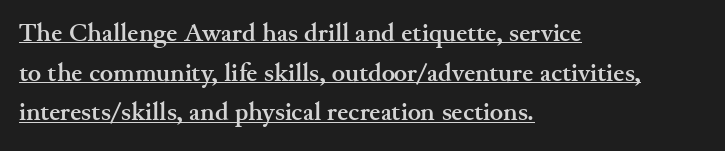
Default kerning and tracking; the words read as compact shapes. Each line of the rendering has a horizontal stroke beneath the glyphs. The leading is moderate, giving the passage an even texture. Every stem runs plumb, perpendicular to the baseline. Bold? Absolutely — the strokes are thick and heavy. Horizontal alignment here is leftward, the default for most running prose.
